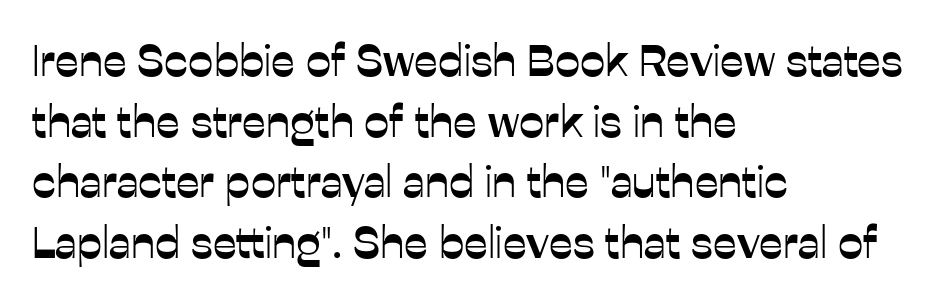
{"serif": "no", "italic": "no", "width": "normal", "stroke_contrast": "low", "x_height": "medium", "monospaced": "no", "underline": "no", "align": "left", "line_spacing": "normal", "line_spacing_ratio": 1.35, "letter_spacing": "normal", "letter_spacing_em": 0.0, "glyph_px": 45}
